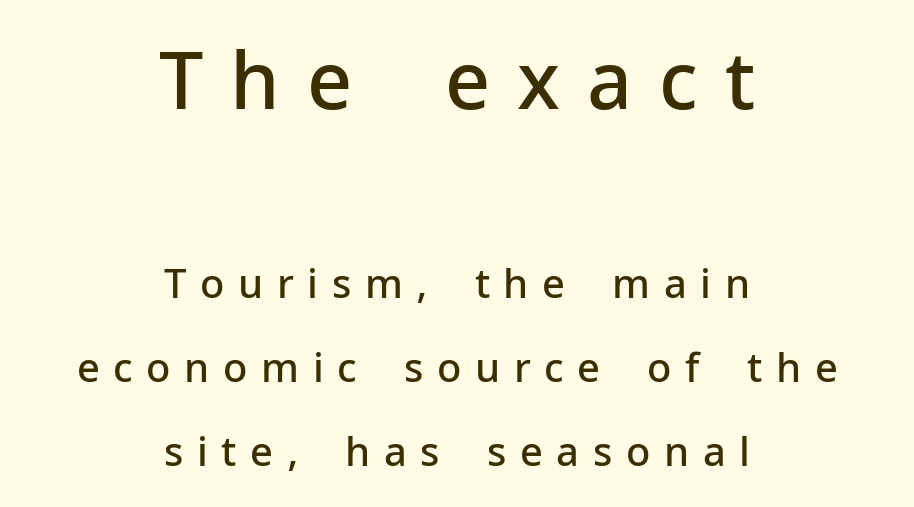
The image shows 79 px semibold sans-serif type, upright; set centered, loose line spacing (2.09x), unusually wide letter spacing (+0.34 em), not underlined; the first (top) block is 1.98x larger; low stroke contrast and a medium x-height.
